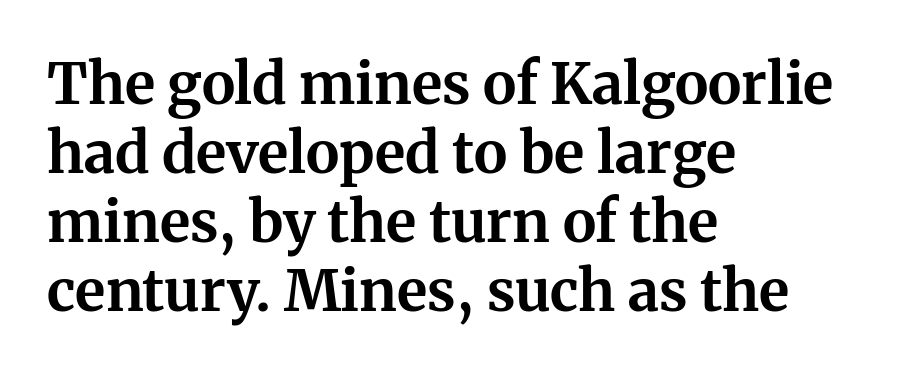
The image shows 57 px bold serif type, upright; set left-aligned, line spacing 1.21x, normal letter spacing, not underlined; medium stroke contrast and a medium x-height.
